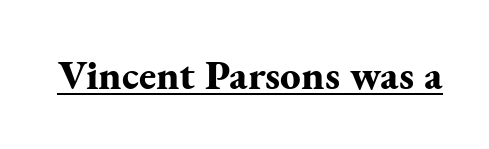
Thick stems and heavy bowls — unmistakably bold. Honestly, the letter spacing is just normal — you wouldn't notice it. Somebody hit Ctrl+U on this one — the words are underlined. The letters advance in unequal steps, a hallmark of proportional type.
